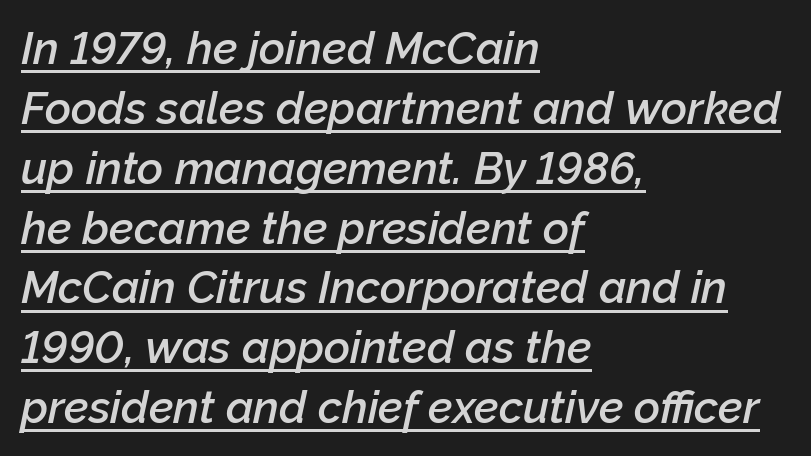
Does extra space separate the letters? No, they use regular spacing. You can see a thin bar hugging the bottom of the glyphs. Slant detected: the letters are inclined. These lines sit exactly where default settings would place them. This sample has the flowing, uneven cadence of proportional lettering.
